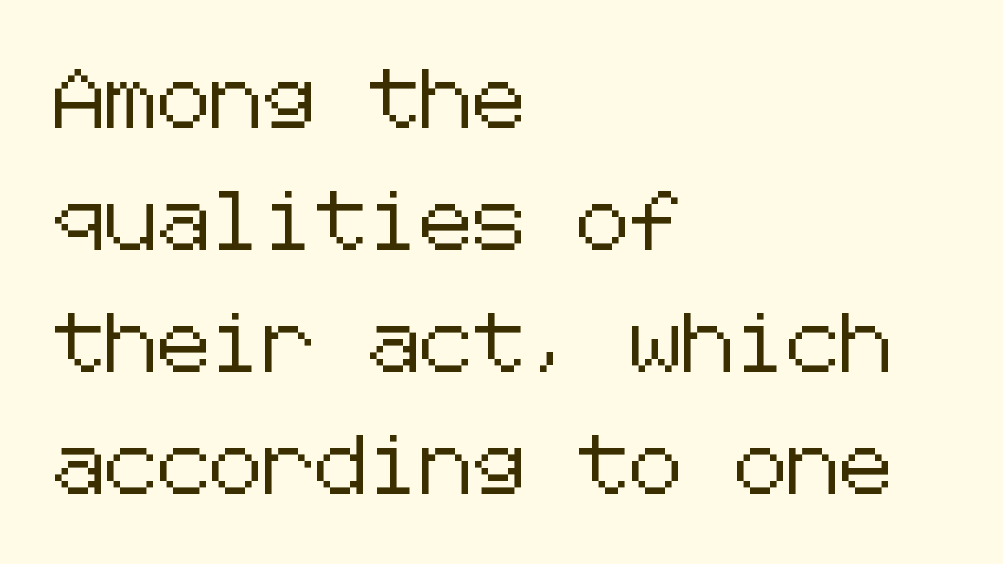
Q: Is the text italic (slanted)? A: No, it is upright.
Q: Is the typeface a serif or a sans-serif typeface? A: Sans-serif.
Q: Is the text underlined? A: No.
Q: How is the paragraph aligned? A: Left-aligned.
Q: Is the spacing between letters normal or unusually wide? A: Normal.
Q: Is the spacing between lines tight, normal or loose? A: Loose.
Q: Width (condensed, normal, or wide)? A: Normal.
Q: Stroke contrast? A: Low.
Q: x-height? A: Medium.
